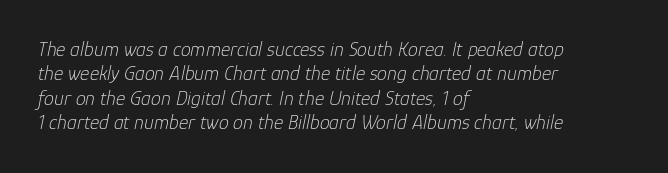
Stroke thickness stays within the range of a standard reading face or lighter. There's an unmistakable incline to the writing here. Spacing between characters is what you'd get straight out of the box. The rag falls on the right side of this text block. Descender tails drop into unmarked territory.
